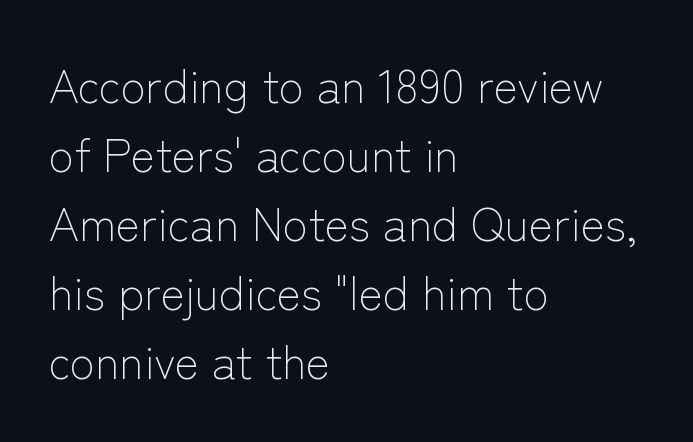
The baseline area is clear. Nothing heavy about these letters — not bold at all. Varying glyph widths throughout — classic text-font behaviour. Regarding serifs, this sample does without them.
